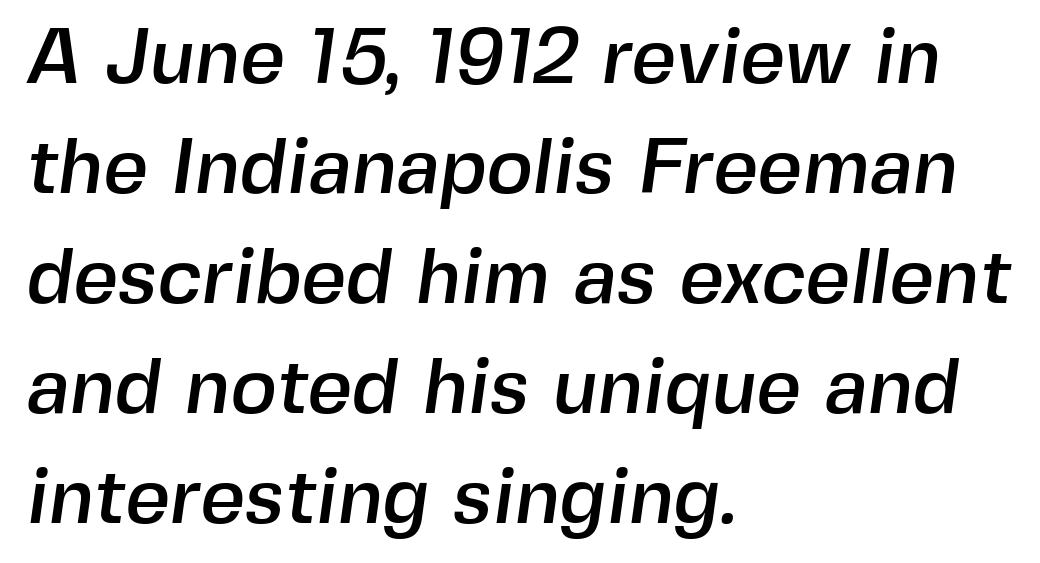
Q: Is the typeface a serif or a sans-serif typeface? A: Sans-serif.
Q: Is the text underlined? A: No.
Q: How is the paragraph aligned? A: Left-aligned.
Q: Is the spacing between letters normal or unusually wide? A: Normal.
Q: Is the spacing between lines tight, normal or loose? A: Normal.
Q: Width (condensed, normal, or wide)? A: Normal.
Q: x-height? A: Medium.
Q: Monospaced? A: No.
